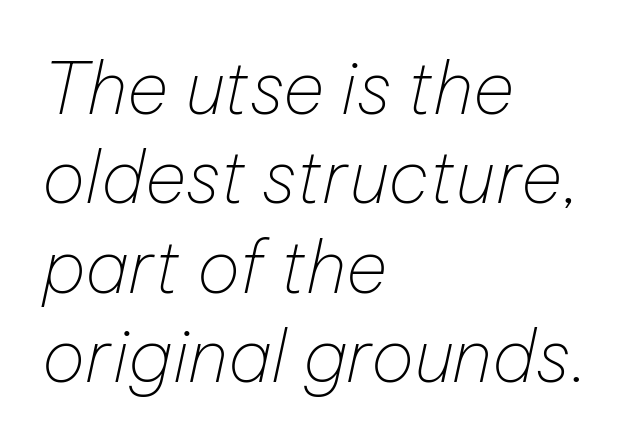
Is the type slanted? Yes — the strokes lean at a clear angle. Short note: letters normally spaced. The rendering uses natural spacing where letterforms have individual widths. Compared with a typical body face, this is equally light or lighter still. Rule under the text: the space is simply empty.
